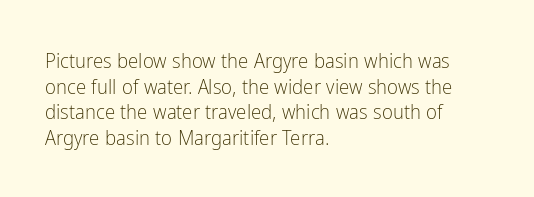
The image shows 21 px text type, upright; set left-aligned, line spacing 1.22x, normal letter spacing, not underlined.
